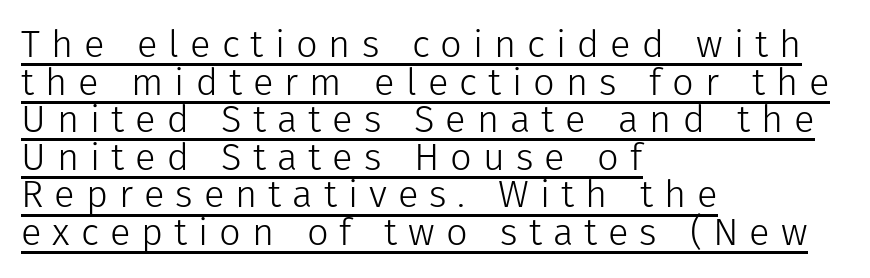
{"serif": "no", "italic": "no", "bold": "no", "weight": "light", "width": "normal", "stroke_contrast": "low", "x_height": "medium", "monospaced": "no", "underline": "yes", "align": "left", "line_spacing": "tight", "line_spacing_ratio": 0.99, "letter_spacing": "wide", "letter_spacing_em": 0.29, "glyph_px": 38}
